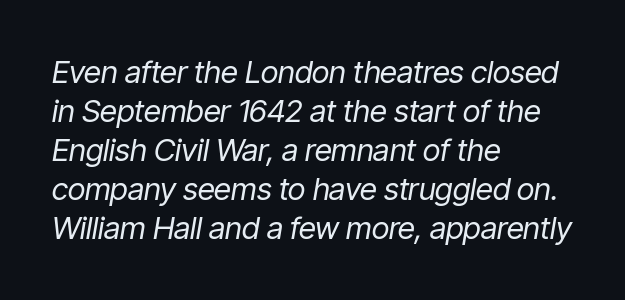
{"italic": "yes", "lean": "right", "slant_degrees": 9, "bold": "no", "weight": "regular", "width": "condensed", "stroke_contrast": "low", "x_height": "medium", "monospaced": "no", "underline": "no", "align": "left", "line_spacing": "normal", "line_spacing_ratio": 1.26, "letter_spacing": "normal", "letter_spacing_em": 0.0, "glyph_px": 31}
